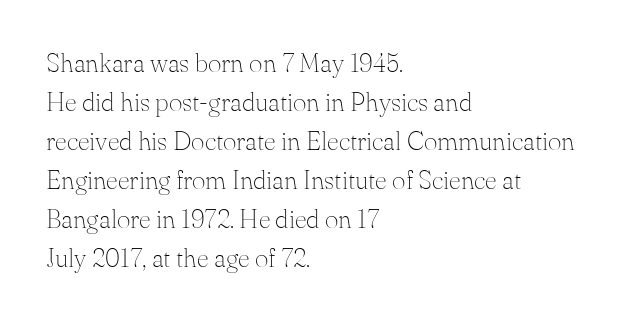
Q: Is the text bold? A: No.
Q: Is the text italic (slanted)? A: No, it is upright.
Q: Is the text underlined? A: No.
Q: How is the paragraph aligned? A: Left-aligned.
Q: Is the spacing between letters normal or unusually wide? A: Normal.
Q: Is the spacing between lines tight, normal or loose? A: Normal.
